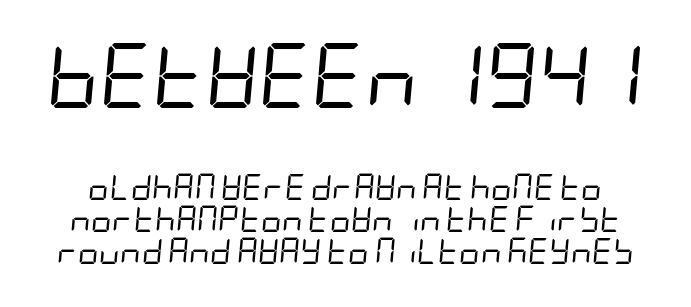
Q: Is the text bold? A: No.
Q: Is the text italic (slanted)? A: Yes, it leans right by about 5 degrees.
Q: Is the text underlined? A: No.
Q: Is the spacing between letters normal or unusually wide? A: Normal.
Q: Which block of text is set in a larger size, the first (top) or the second (bottom)? A: The first (top) one.
Q: Width (condensed, normal, or wide)? A: Condensed.
Q: Stroke contrast? A: Low.
Q: x-height? A: Large.
